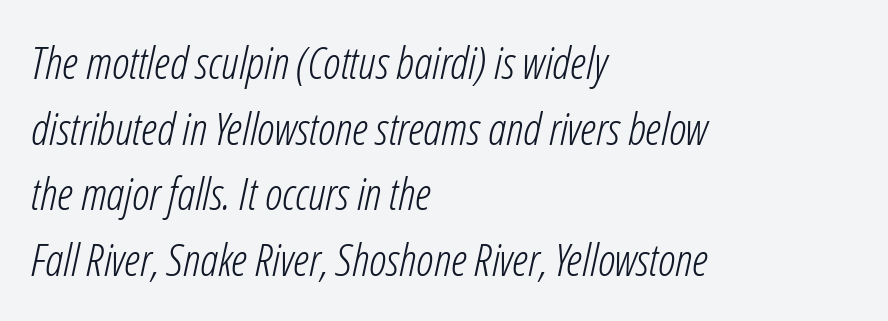
Think of a printed novel: that variable character pitch is what you see here. This sample uses an oblique cut, with every glyph tilted off the vertical. Casual observation: everything's shoved over to the left. The type is set solid horizontally, with unmodified tracking. No chunkiness to these letters — they're not bold.
